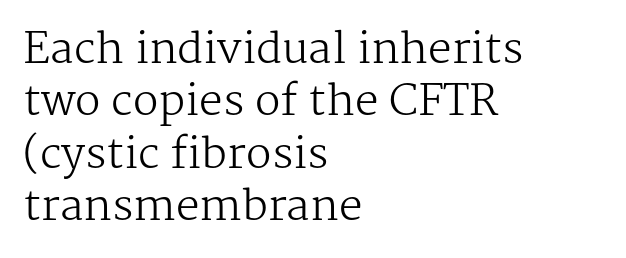
The image shows 42 px regular-weight serif type, upright; set left-aligned, normal line spacing (1.25x), normal letter spacing, not underlined; medium stroke contrast and a medium x-height.
